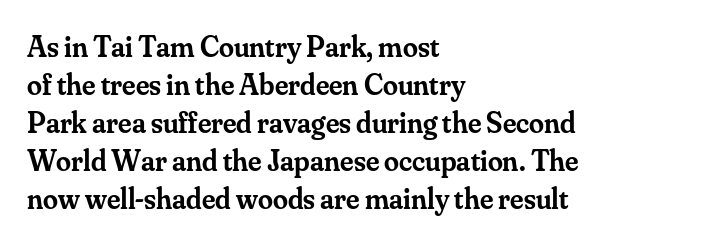
{"serif": "yes", "italic": "no", "bold": "semi", "weight": "semibold", "width": "normal", "stroke_contrast": "medium", "x_height": "small", "monospaced": "no", "underline": "no", "align": "left", "line_spacing": "normal", "line_spacing_ratio": 1.27, "letter_spacing": "normal", "letter_spacing_em": 0.0, "glyph_px": 30}
